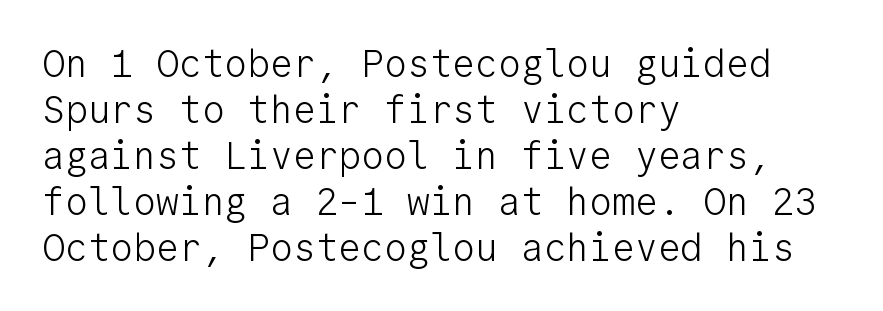
What stands out about the letter spacing? Nothing — it is the standard amount. Fixed-width glyphs throughout — classic coding-font behaviour. Weight class: somewhere from thin through regular. Note: no serifs on the glyphs. Style check: upright. Type without underlining.
